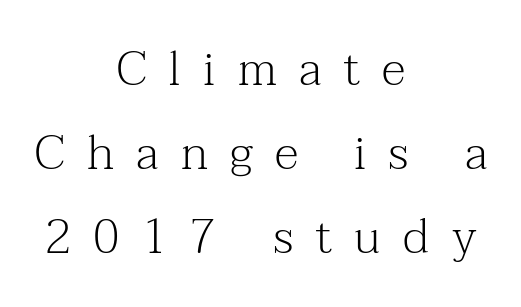
Q: Is the text bold? A: No.
Q: Is the text italic (slanted)? A: No, it is upright.
Q: Is the typeface a serif or a sans-serif typeface? A: Serif.
Q: Is the text underlined? A: No.
Q: How is the paragraph aligned? A: Centered.
Q: Is the spacing between letters normal or unusually wide? A: Unusually wide.
Q: Width (condensed, normal, or wide)? A: Normal.
Q: Stroke contrast? A: Medium.
Q: x-height? A: Medium.
Q: Monospaced? A: No.
